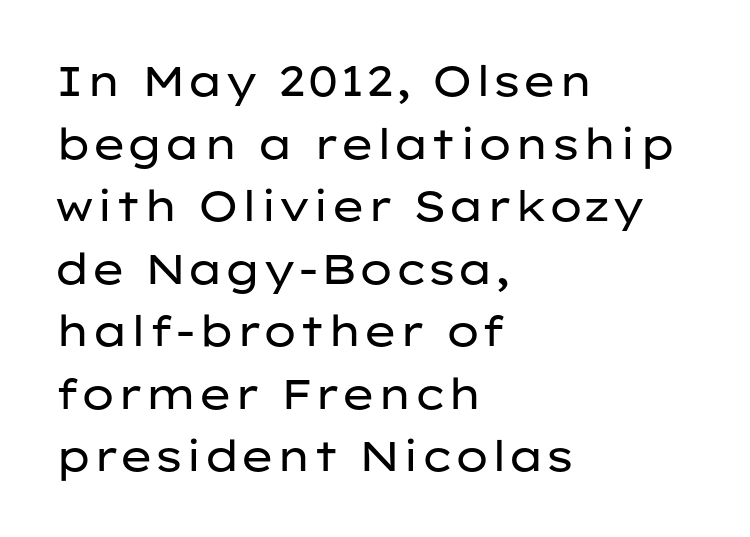
{"serif": "no", "italic": "no", "bold": "no", "weight": "regular", "width": "wide", "stroke_contrast": "low", "x_height": "medium", "monospaced": "no", "underline": "no", "align": "left", "line_spacing": "normal", "line_spacing_ratio": 1.49, "letter_spacing": "normal", "letter_spacing_em": 0.0, "glyph_px": 42}
